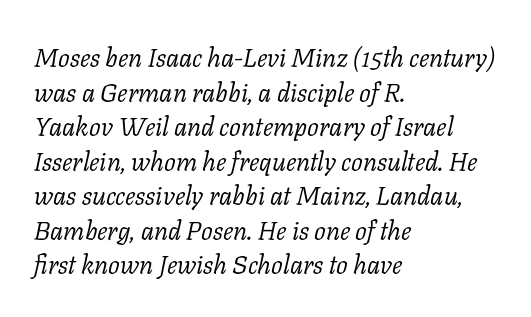
Q: Is the text bold? A: No.
Q: Is the text italic (slanted)? A: Yes, it leans right by about 11 degrees.
Q: Is the text underlined? A: No.
Q: How is the paragraph aligned? A: Left-aligned.
Q: Is the spacing between letters normal or unusually wide? A: Normal.
Q: Is the spacing between lines tight, normal or loose? A: Normal.
